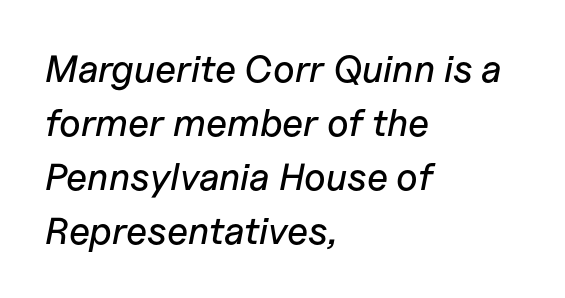
{"italic": "yes", "lean": "right", "slant_degrees": 11, "width": "normal", "stroke_contrast": "low", "x_height": "medium", "monospaced": "no", "underline": "no", "align": "left", "line_spacing": "normal", "line_spacing_ratio": 1.42, "letter_spacing": "normal", "letter_spacing_em": 0.0, "glyph_px": 38}
